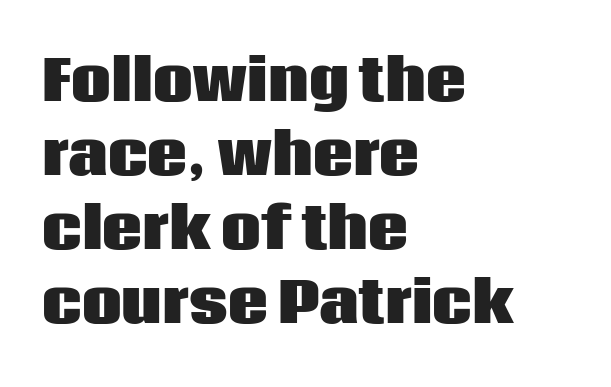
Q: Is the text bold? A: Yes.
Q: Is the text italic (slanted)? A: No, it is upright.
Q: Is the typeface a serif or a sans-serif typeface? A: Sans-serif.
Q: Is the text underlined? A: No.
Q: How is the paragraph aligned? A: Left-aligned.
Q: Is the spacing between letters normal or unusually wide? A: Normal.
Q: Is the spacing between lines tight, normal or loose? A: Normal.
Q: Width (condensed, normal, or wide)? A: Normal.
Q: Stroke contrast? A: Low.
Q: x-height? A: Large.
Q: Monospaced? A: No.
